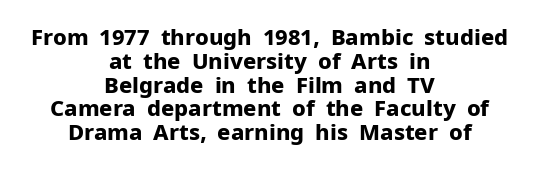
The image shows 22 px bold type, upright; set centered, tight line spacing (1.08x), normal letter spacing, not underlined.
